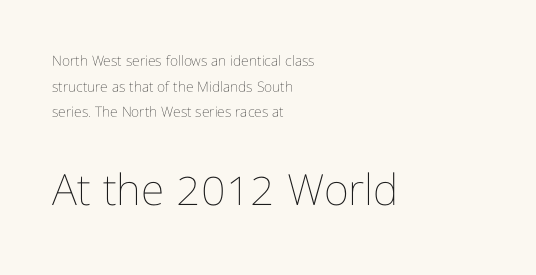
{"italic": "no", "bold": "no", "weight": "thin", "width": "condensed", "stroke_contrast": "low", "x_height": "medium", "monospaced": "no", "underline": "no", "align": "left", "line_spacing_ratio": 1.83, "letter_spacing": "normal", "letter_spacing_em": 0.0, "larger_block": "second", "size_ratio": 3.07, "glyph_px": 43}
